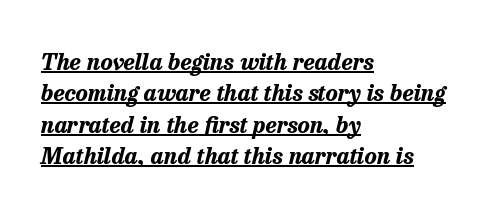
These lines stack with their left ends in a neat column. Looking at the ascenders, they clearly lean. Beneath each row of characters lies a ruled line. These lines sit exactly where default settings would place them.
